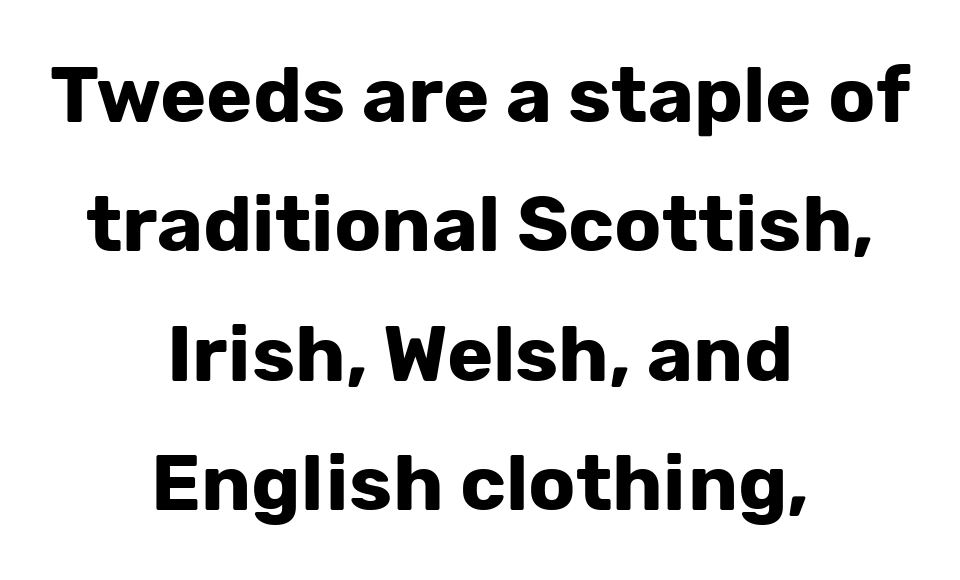
Q: Is the text bold? A: Yes.
Q: Is the text italic (slanted)? A: No, it is upright.
Q: Is the typeface a serif or a sans-serif typeface? A: Sans-serif.
Q: Is the text underlined? A: No.
Q: How is the paragraph aligned? A: Centered.
Q: Is the spacing between letters normal or unusually wide? A: Normal.
Q: Is the spacing between lines tight, normal or loose? A: Normal.
Q: Width (condensed, normal, or wide)? A: Normal.
Q: Stroke contrast? A: Low.
Q: x-height? A: Medium.
Q: Monospaced? A: No.
